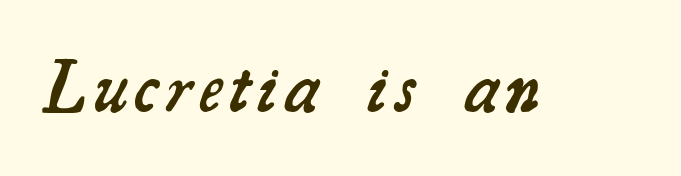
The image shows 74 px semibold serif type; set not underlined; medium stroke contrast and a small x-height.
